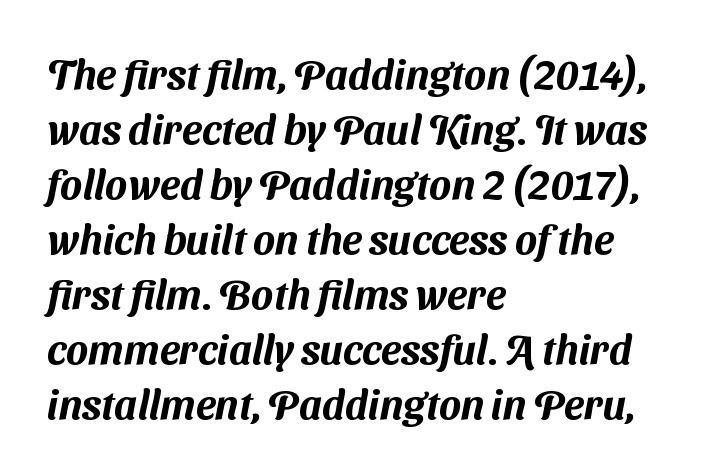
The image shows 41 px sans-serif type; set left-aligned, normal line spacing (1.34x), normal letter spacing, not underlined; medium stroke contrast and a medium x-height.
